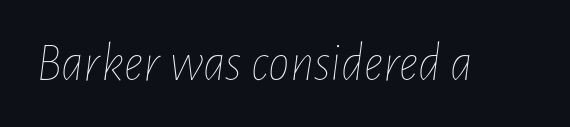
Q: Is the text bold? A: No.
Q: Is the text italic (slanted)? A: Yes, it leans right by about 7 degrees.
Q: Is the text underlined? A: No.
Q: Is the spacing between letters normal or unusually wide? A: Normal.
Q: Width (condensed, normal, or wide)? A: Condensed.
Q: Stroke contrast? A: Low.
Q: x-height? A: Medium.
Q: Monospaced? A: No.
